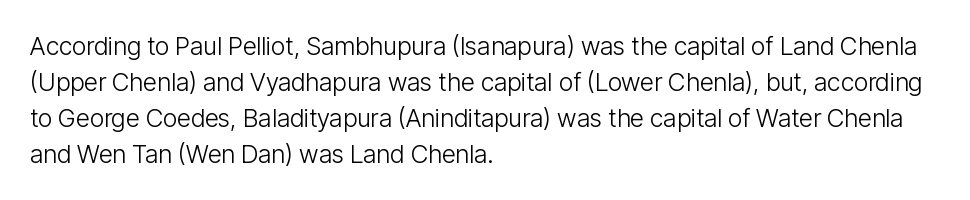
The rendering anchors every line to the left-hand side. Words appear dense and cohesive because spacing is normal. Does the leading feel generous? No, just average. A quiet, ordinary-to-light weight characterises the typeface.
